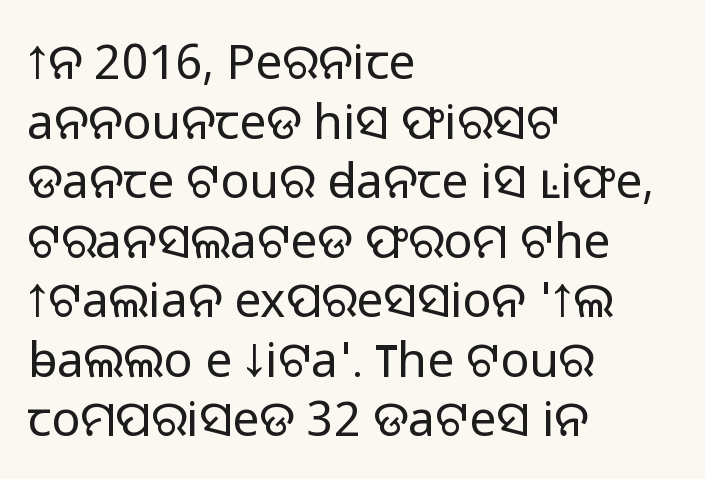
The image shows 48 px light sans-serif type, upright; set left-aligned, line spacing 1.24x, normal letter spacing, not underlined; low stroke contrast and a medium x-height.
